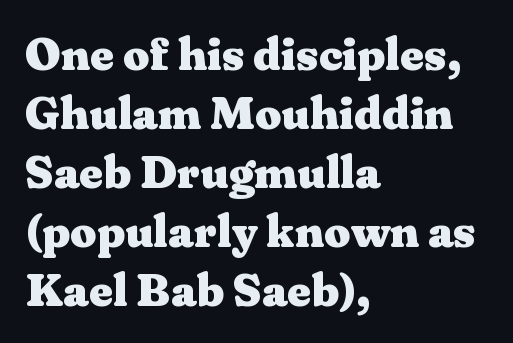
This sample uses a serif face. The letters stand straight up with perfectly vertical stems. Proportional: the letters do not fall into vertical columns. Bare-footed words on every line.
